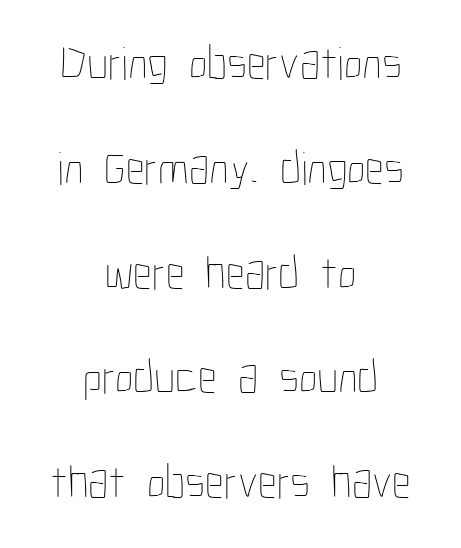
Standard letterfit; no display-style spreading of the glyphs. Bare-footed words on every line. The rendering uses natural spacing where letterforms have individual widths. Does the copy run flush right? No — it is centered line by line.
